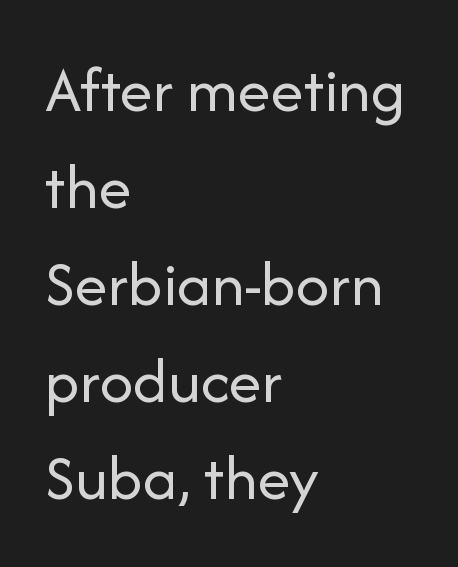
Q: Is the text bold? A: No.
Q: Is the text italic (slanted)? A: No, it is upright.
Q: Is the typeface a serif or a sans-serif typeface? A: Sans-serif.
Q: Is the text underlined? A: No.
Q: How is the paragraph aligned? A: Left-aligned.
Q: Is the spacing between letters normal or unusually wide? A: Normal.
Q: Is the spacing between lines tight, normal or loose? A: Normal.
Q: Width (condensed, normal, or wide)? A: Normal.
Q: Stroke contrast? A: Low.
Q: x-height? A: Medium.
Q: Monospaced? A: No.
